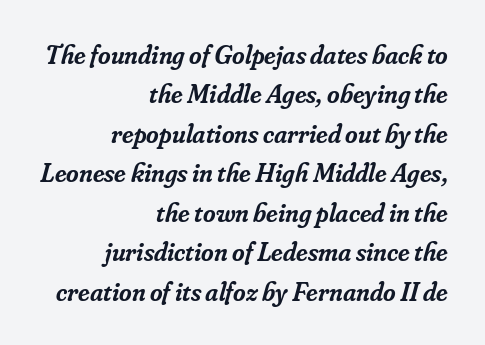
{"italic": "yes", "lean": "right", "slant_degrees": 16, "bold": "semi", "underline": "no", "align": "right", "line_spacing": "normal", "line_spacing_ratio": 1.46, "letter_spacing": "normal", "letter_spacing_em": 0.0, "glyph_px": 27}
